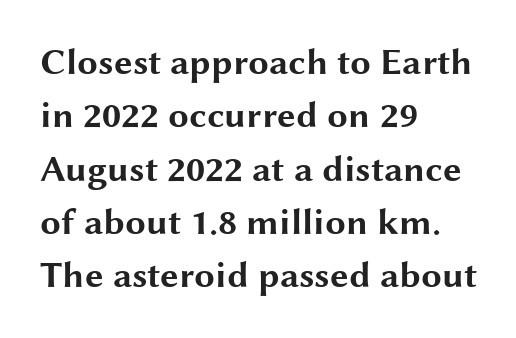
The image shows 37 px bold, wide sans-serif type, upright; set left-aligned, normal line spacing (1.44x), normal letter spacing, not underlined; medium stroke contrast and a medium x-height.
